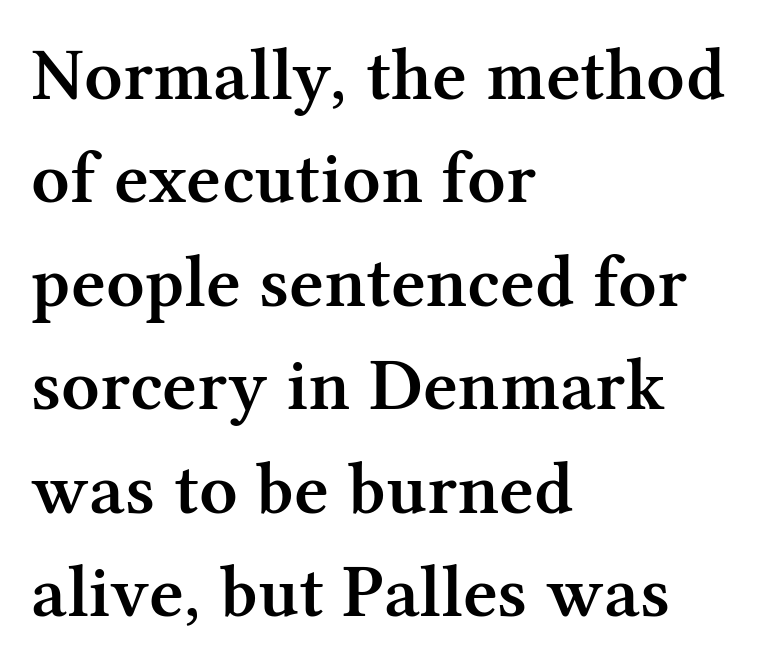
Q: Is the text bold? A: Semi-bold.
Q: Is the text italic (slanted)? A: No, it is upright.
Q: Is the typeface a serif or a sans-serif typeface? A: Serif.
Q: Is the text underlined? A: No.
Q: How is the paragraph aligned? A: Left-aligned.
Q: Is the spacing between letters normal or unusually wide? A: Normal.
Q: Is the spacing between lines tight, normal or loose? A: Normal.
Q: Width (condensed, normal, or wide)? A: Normal.
Q: Stroke contrast? A: Medium.
Q: x-height? A: Medium.
Q: Monospaced? A: No.
